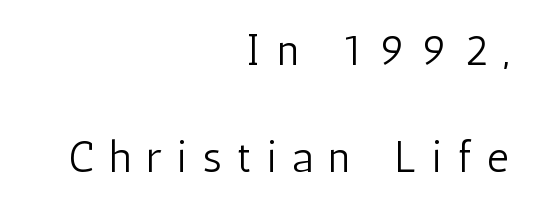
{"serif": "no", "italic": "no", "bold": "no", "weight": "light", "width": "condensed", "stroke_contrast": "low", "x_height": "medium", "monospaced": "no", "underline": "no", "align": "right", "line_spacing": "loose", "line_spacing_ratio": 2.48, "letter_spacing": "wide", "letter_spacing_em": 0.37, "glyph_px": 43}
